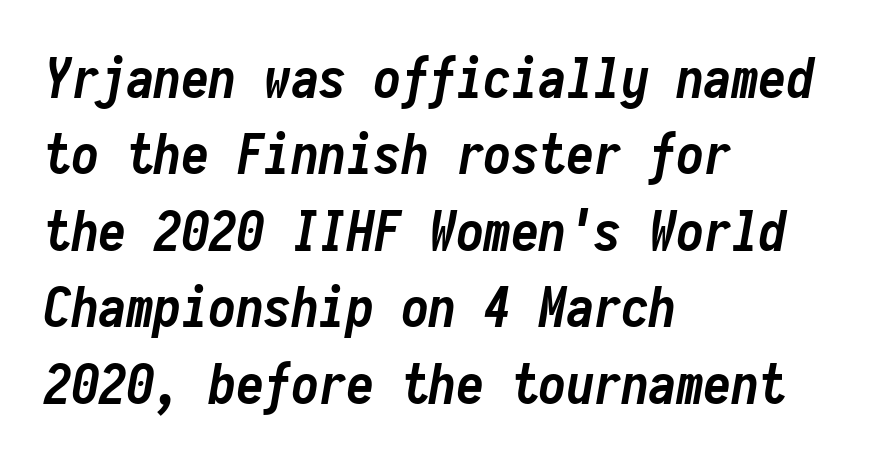
The image shows 55 px semibold, condensed type, italic (leaning right), monospaced; set left-aligned, normal line spacing (1.39x), normal letter spacing, not underlined; low stroke contrast and a medium x-height.
